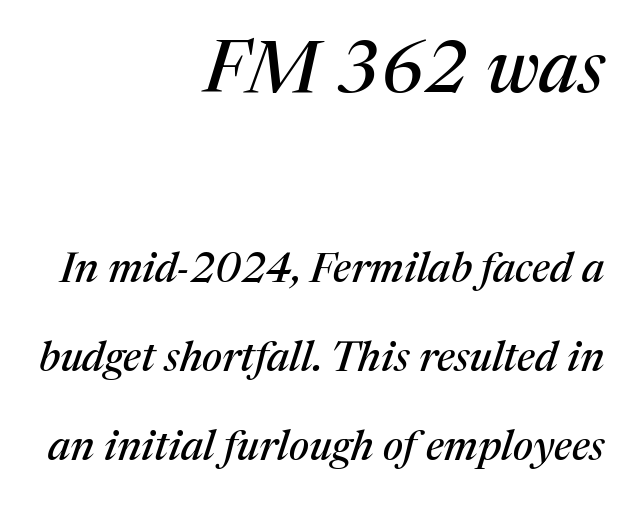
The more generous point size was reserved for the upper chunk. Anything drawn beneath the words? Only blank space. Letter spacing: default. Teacher's note: observe the even right margin — that is flush-right alignment. Varying glyph widths throughout — classic text-font behaviour. The letters are slanted; this is an italic face.
